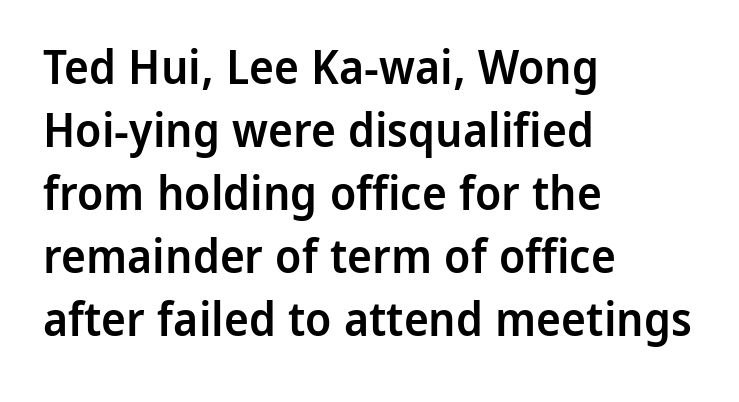
{"serif": "no", "italic": "no", "bold": "semi", "weight": "semibold", "width": "normal", "stroke_contrast": "low", "x_height": "medium", "monospaced": "no", "underline": "no", "align": "left", "line_spacing": "normal", "line_spacing_ratio": 1.34, "letter_spacing": "normal", "letter_spacing_em": 0.0, "glyph_px": 47}
